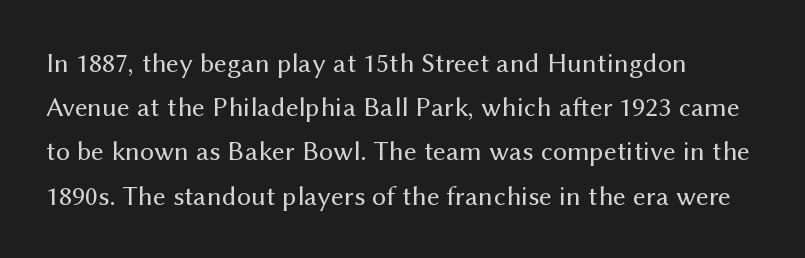
{"serif": "no", "italic": "no", "bold": "no", "weight": "regular", "width": "normal", "stroke_contrast": "medium", "x_height": "medium", "monospaced": "no", "underline": "no", "align": "left", "line_spacing": "normal", "line_spacing_ratio": 1.58, "letter_spacing": "normal", "letter_spacing_em": 0.0, "glyph_px": 28}
